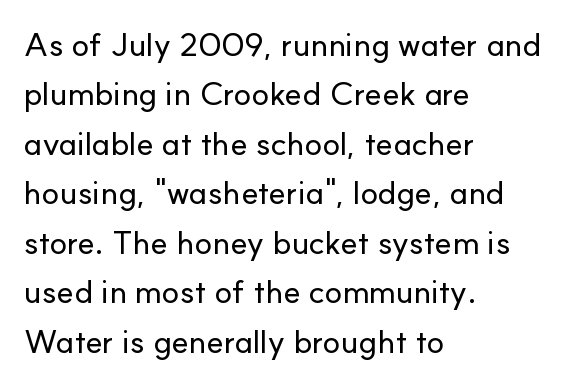
The image shows 33 px sans-serif type, upright; set left-aligned, normal line spacing (1.5x), normal letter spacing, not underlined; low stroke contrast and a small x-height.
